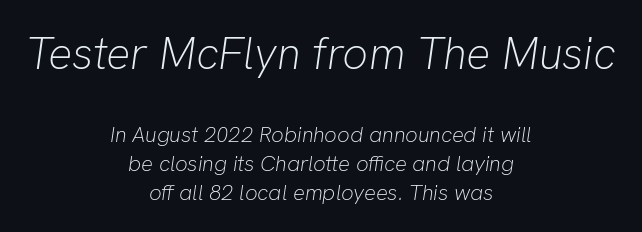
The image shows 45 px light type, italic (leaning right); set centered, normal line spacing (1.33x), normal letter spacing, not underlined; the first (top) block is 2.05x larger; low stroke contrast and a medium x-height.
